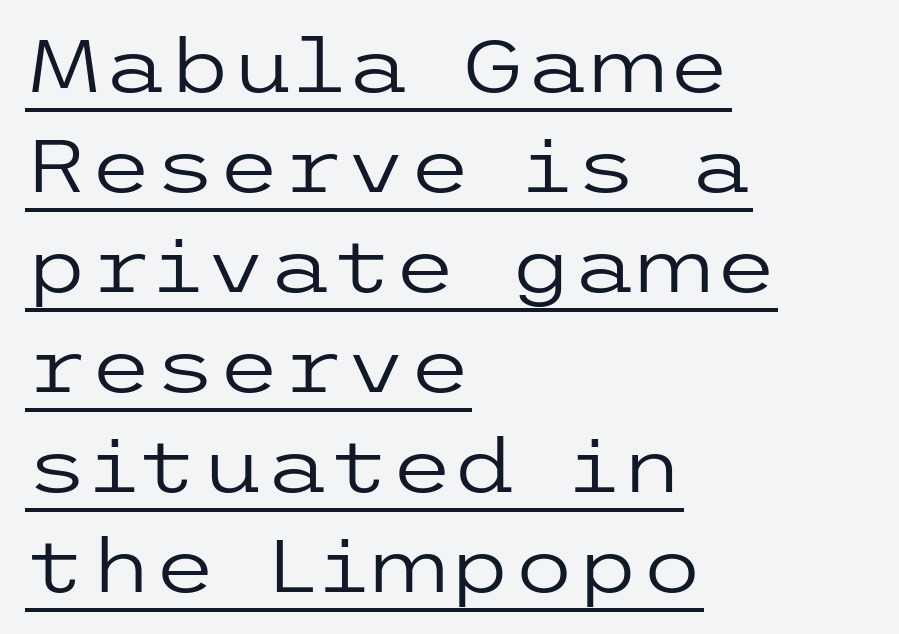
The image shows 73 px regular-weight, wide sans-serif type, upright; set left-aligned, normal line spacing (1.37x), normal letter spacing, underlined; low stroke contrast and a medium x-height.
